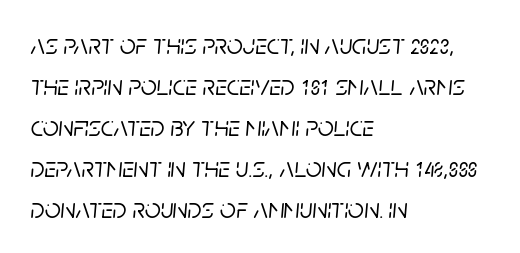
The image shows 28 px text type, italic (leaning right); set left-aligned, normal line spacing (1.46x), normal letter spacing, not underlined; low stroke contrast and a large x-height.
